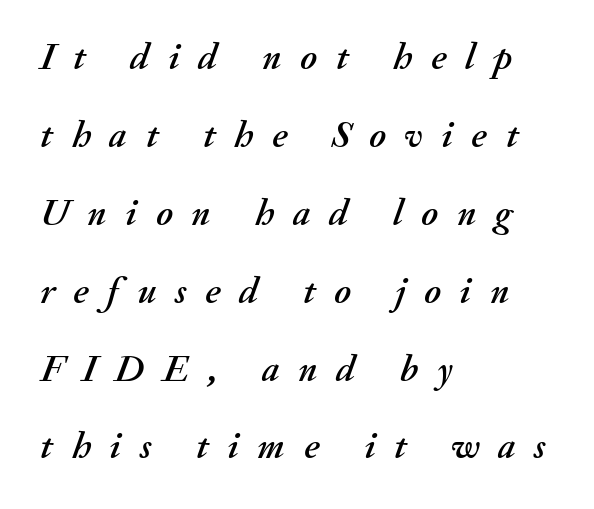
Q: Is the text italic (slanted)? A: Yes, it leans right by about 20 degrees.
Q: Is the text underlined? A: No.
Q: How is the paragraph aligned? A: Left-aligned.
Q: Is the spacing between letters normal or unusually wide? A: Unusually wide.
Q: Is the spacing between lines tight, normal or loose? A: Loose.
Q: Width (condensed, normal, or wide)? A: Normal.
Q: Stroke contrast? A: Medium.
Q: x-height? A: Small.
Q: Monospaced? A: No.
